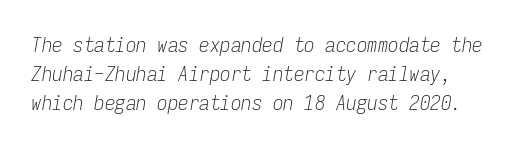
Q: Is the text bold? A: No.
Q: Is the text italic (slanted)? A: Yes, it leans right by about 9 degrees.
Q: Is the text underlined? A: No.
Q: Is the spacing between letters normal or unusually wide? A: Normal.
Q: Is the spacing between lines tight, normal or loose? A: Normal.
